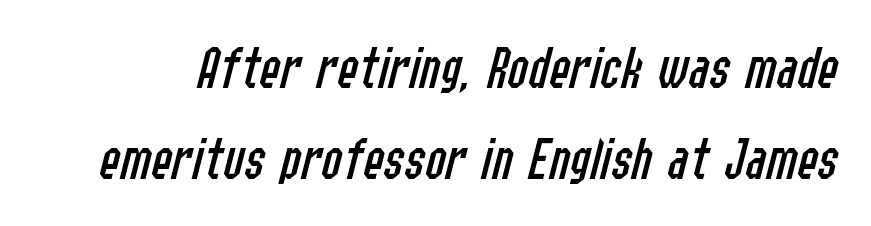
{"italic": "yes", "lean": "right", "slant_degrees": 14, "bold": "no", "weight": "regular", "width": "condensed", "stroke_contrast": "low", "x_height": "medium", "monospaced": "no", "underline": "no", "line_spacing": "normal", "line_spacing_ratio": 1.46, "letter_spacing": "normal", "letter_spacing_em": 0.0, "glyph_px": 62}
